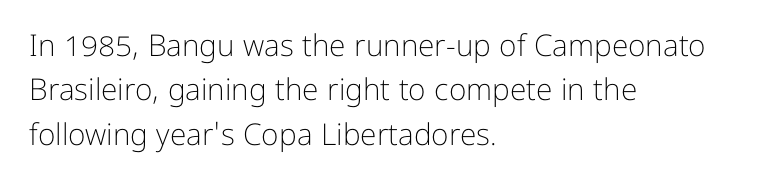
The image shows 30 px light sans-serif type, upright; set left-aligned, normal line spacing (1.48x), normal letter spacing, not underlined; low stroke contrast and a medium x-height.
